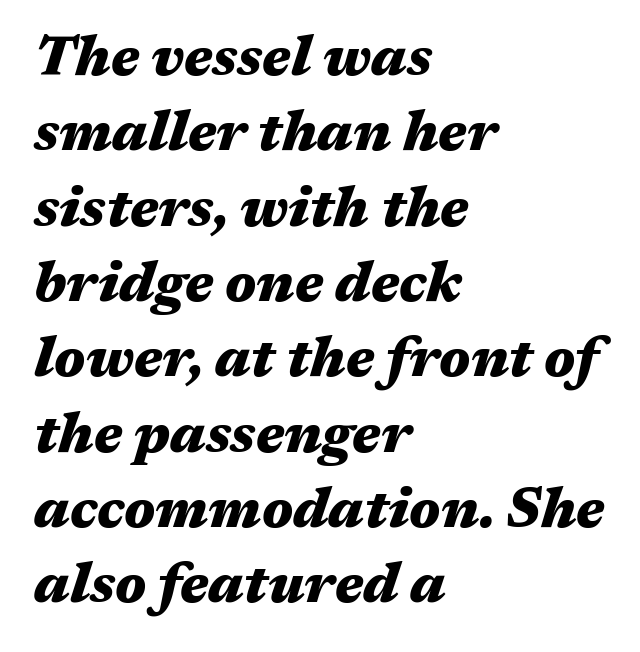
The image shows 55 px heavy, wide type, italic (leaning right); set left-aligned, normal line spacing (1.37x), normal letter spacing, not underlined; medium stroke contrast and a medium x-height.
